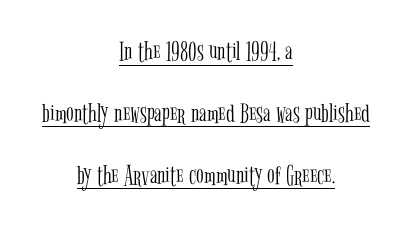
{"serif": "yes", "italic": "no", "bold": "no", "weight": "light", "width": "condensed", "stroke_contrast": "low", "x_height": "medium", "monospaced": "no", "underline": "yes", "align": "center", "line_spacing": "loose", "line_spacing_ratio": 2.21, "letter_spacing": "normal", "letter_spacing_em": 0.0, "glyph_px": 28}
